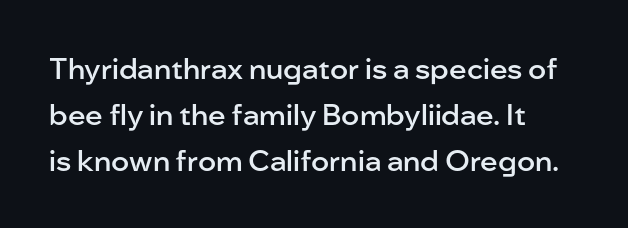
The image shows 29 px semibold sans-serif type, upright; set left-aligned, normal line spacing (1.58x), normal letter spacing, not underlined; low stroke contrast and a medium x-height.
